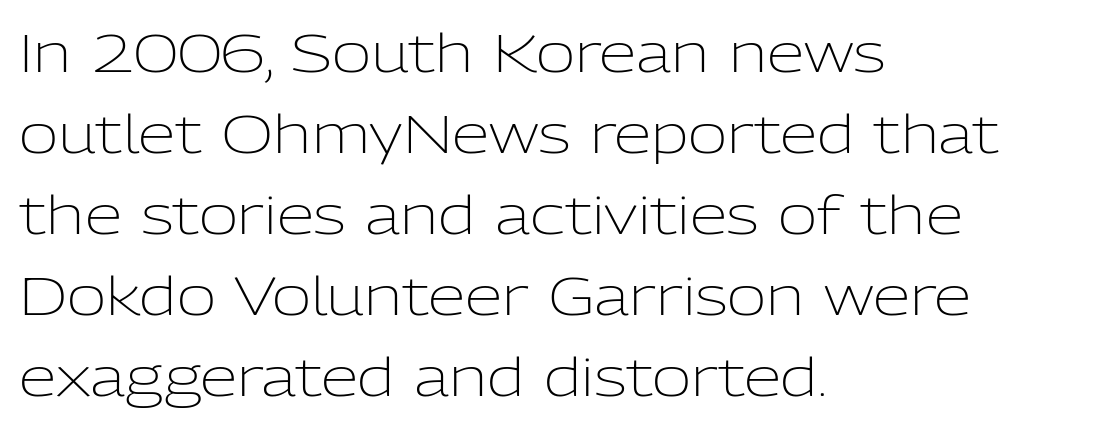
The image shows 54 px light sans-serif type, upright; set left-aligned, normal line spacing (1.5x), normal letter spacing, not underlined; low stroke contrast and a medium x-height.
